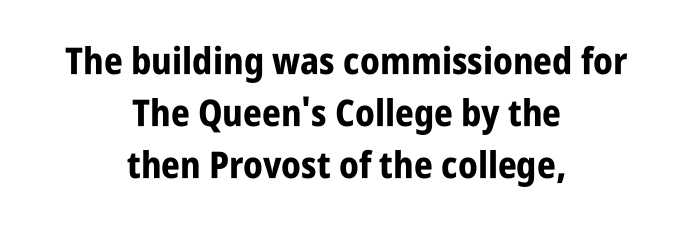
Q: Is the text bold? A: Yes.
Q: Is the text italic (slanted)? A: No, it is upright.
Q: Is the typeface a serif or a sans-serif typeface? A: Sans-serif.
Q: Is the text underlined? A: No.
Q: How is the paragraph aligned? A: Centered.
Q: Is the spacing between letters normal or unusually wide? A: Normal.
Q: Is the spacing between lines tight, normal or loose? A: Normal.
Q: Width (condensed, normal, or wide)? A: Condensed.
Q: Stroke contrast? A: Low.
Q: x-height? A: Large.
Q: Monospaced? A: No.
